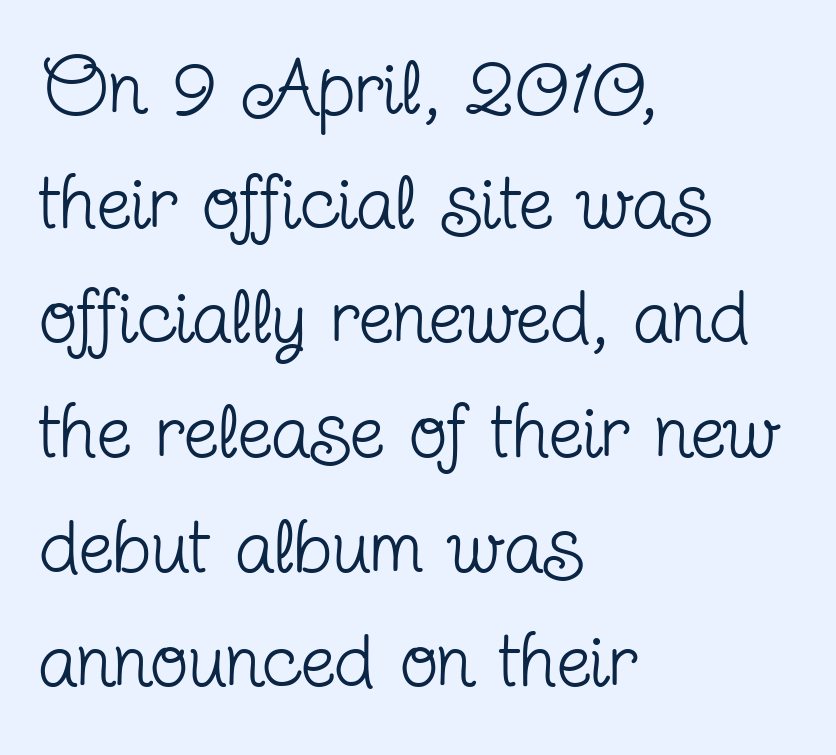
Descenders are the only things crossing below the line. This sample uses a serif face. The passage shown has conventional tracking throughout. Stroke thickness stays within the range of a standard reading face or lighter. The line-height multiplier appears to be the usual default. These lines are rendered in a variable-pitch font.
